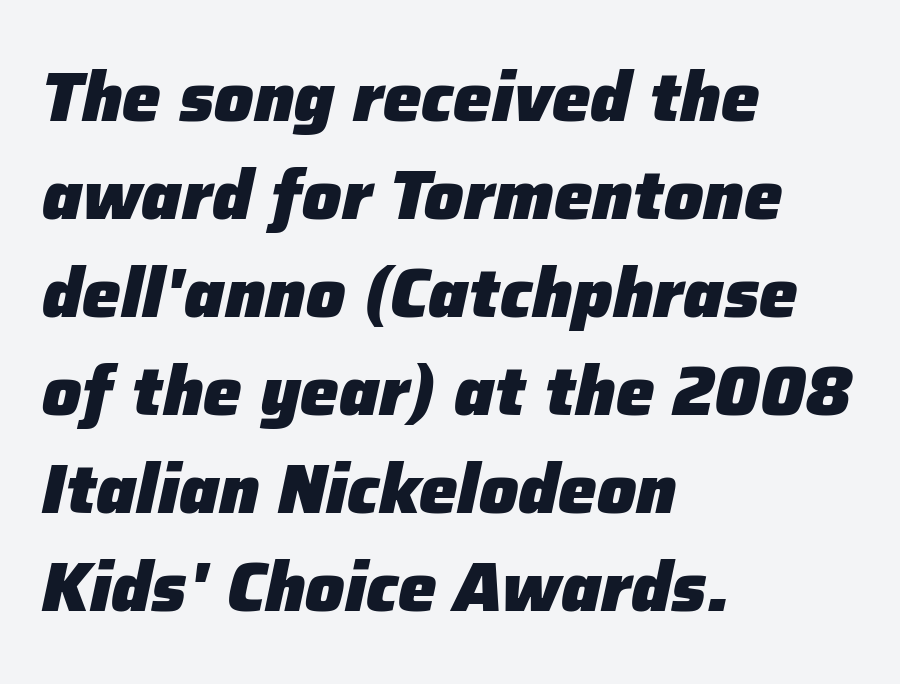
Q: Is the text bold? A: Yes.
Q: Is the text italic (slanted)? A: Yes, it leans right by about 12 degrees.
Q: Is the text underlined? A: No.
Q: How is the paragraph aligned? A: Left-aligned.
Q: Is the spacing between letters normal or unusually wide? A: Normal.
Q: Is the spacing between lines tight, normal or loose? A: Normal.
Q: Width (condensed, normal, or wide)? A: Normal.
Q: Stroke contrast? A: Low.
Q: x-height? A: Medium.
Q: Monospaced? A: No.
